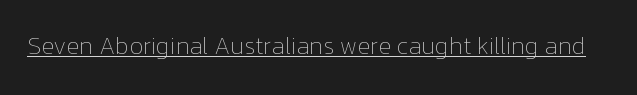
Underlined type. When letters stand straight like this, we call the style roman or upright. The line texture is even and compact thanks to regular tracking. The strokes carry an ordinary text weight at most.
